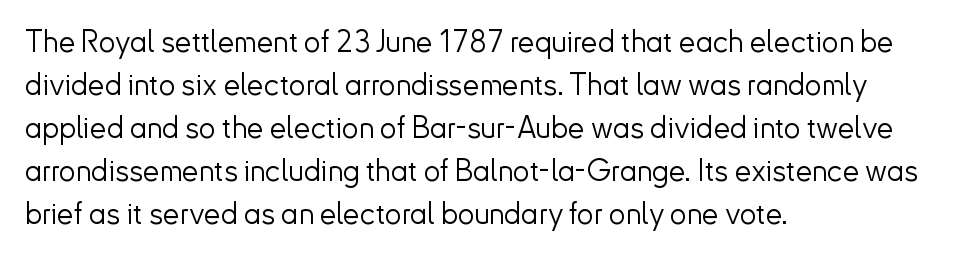
Glyph-to-glyph distance matches everyday printed text. Think of a printed novel: that variable character pitch is what you see here. Stroke thickness stays within the range of a standard reading face or lighter. Interline gaps are of average width in this sample. Font category for this specimen: sans-serif. It's the straight-up-and-down kind of type.
